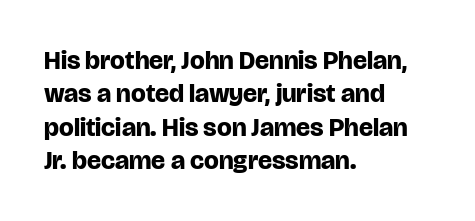
Q: Is the text bold? A: Yes.
Q: Is the text italic (slanted)? A: No, it is upright.
Q: Is the text underlined? A: No.
Q: How is the paragraph aligned? A: Left-aligned.
Q: Is the spacing between letters normal or unusually wide? A: Normal.
Q: Is the spacing between lines tight, normal or loose? A: Normal.
